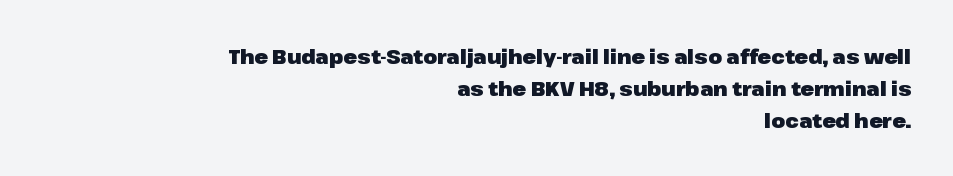
The image shows 20 px bold type, upright; set right-aligned, normal line spacing (1.59x), normal letter spacing, not underlined.
